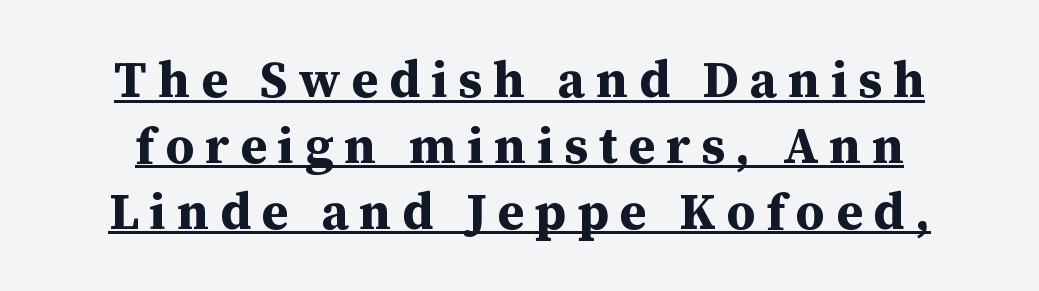
{"serif": "yes", "italic": "no", "bold": "yes", "weight": "bold", "width": "normal", "stroke_contrast": "medium", "x_height": "medium", "monospaced": "no", "underline": "yes", "line_spacing": "normal", "line_spacing_ratio": 1.29, "letter_spacing": "wide", "letter_spacing_em": 0.21, "glyph_px": 51}
